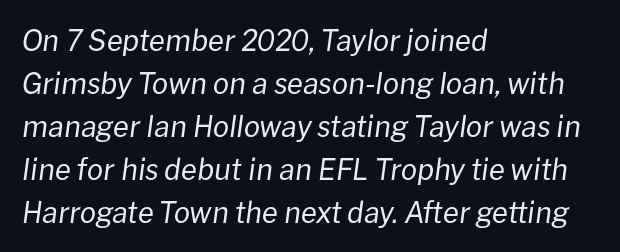
{"italic": "yes", "lean": "right", "slant_degrees": 8, "bold": "no", "weight": "regular", "width": "normal", "stroke_contrast": "low", "x_height": "medium", "monospaced": "no", "underline": "no", "align": "left", "line_spacing": "normal", "line_spacing_ratio": 1.48, "letter_spacing": "normal", "letter_spacing_em": 0.0, "glyph_px": 29}
